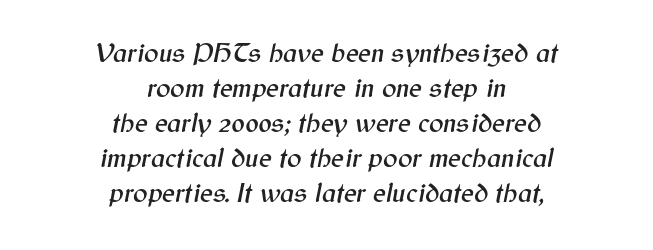
The baseline area is clear. Default kerning and tracking; the words read as compact shapes. Horizontal alignment here is central, giving a formal, balanced look. Is there much room between lines? A standard amount, neither cramped nor airy. The rendering applies a slant to the glyphs.
